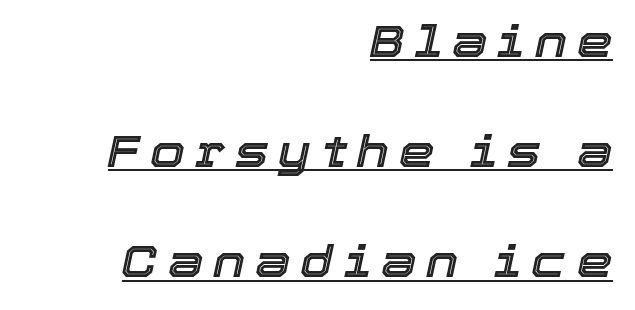
{"italic": "yes", "lean": "right", "slant_degrees": 12, "width": "normal", "x_height": "medium", "monospaced": "no", "underline": "yes", "align": "right", "line_spacing": "loose", "line_spacing_ratio": 2.45, "letter_spacing": "wide", "letter_spacing_em": 0.22, "glyph_px": 45}
